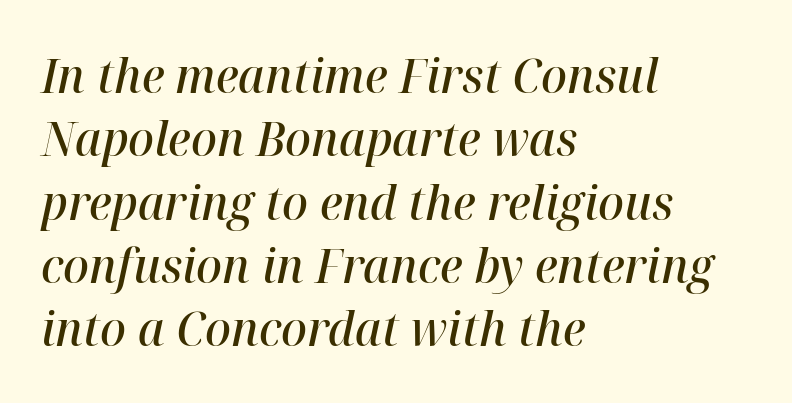
The image shows 48 px semibold type, italic (leaning right); set left-aligned, normal line spacing (1.32x), normal letter spacing, not underlined; high stroke contrast and a medium x-height.
